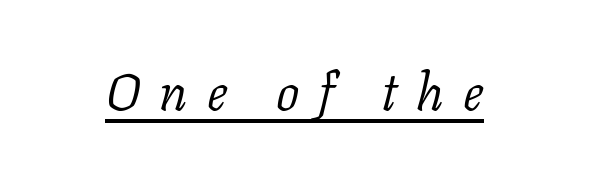
{"serif": "yes", "italic": "yes", "lean": "right", "slant_degrees": 11, "bold": "no", "weight": "light", "width": "normal", "stroke_contrast": "low", "x_height": "medium", "monospaced": "no", "underline": "yes", "letter_spacing": "wide", "letter_spacing_em": 0.37, "glyph_px": 52}
